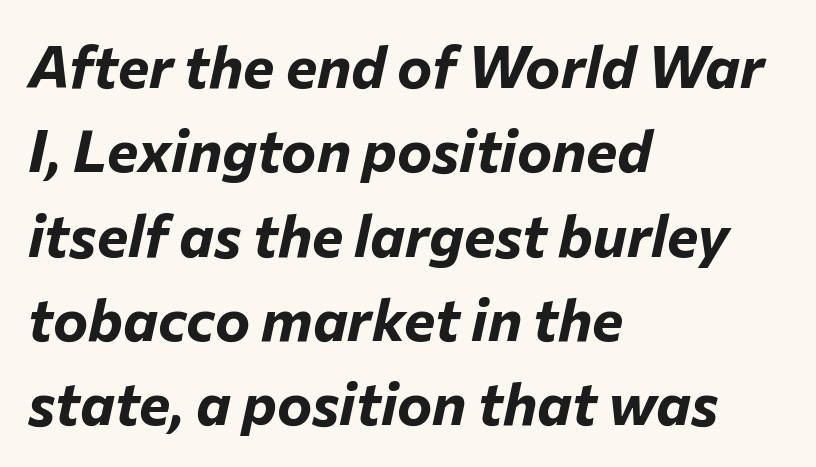
{"italic": "yes", "lean": "right", "slant_degrees": 12, "bold": "yes", "weight": "bold", "width": "normal", "stroke_contrast": "low", "x_height": "medium", "monospaced": "no", "underline": "no", "align": "left", "line_spacing": "normal", "line_spacing_ratio": 1.43, "letter_spacing": "normal", "letter_spacing_em": 0.0, "glyph_px": 59}
